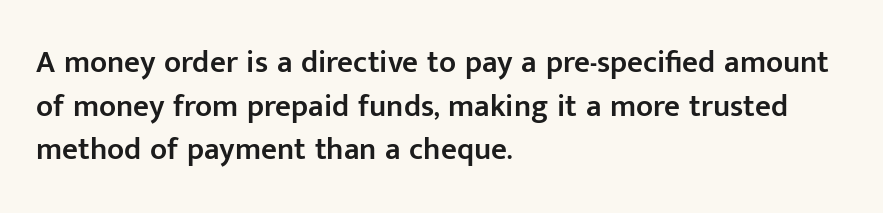
{"serif": "no", "italic": "no", "bold": "semi", "weight": "semibold", "width": "normal", "stroke_contrast": "low", "x_height": "medium", "monospaced": "no", "underline": "no", "align": "left", "line_spacing": "normal", "line_spacing_ratio": 1.41, "letter_spacing": "normal", "letter_spacing_em": 0.0, "glyph_px": 31}
